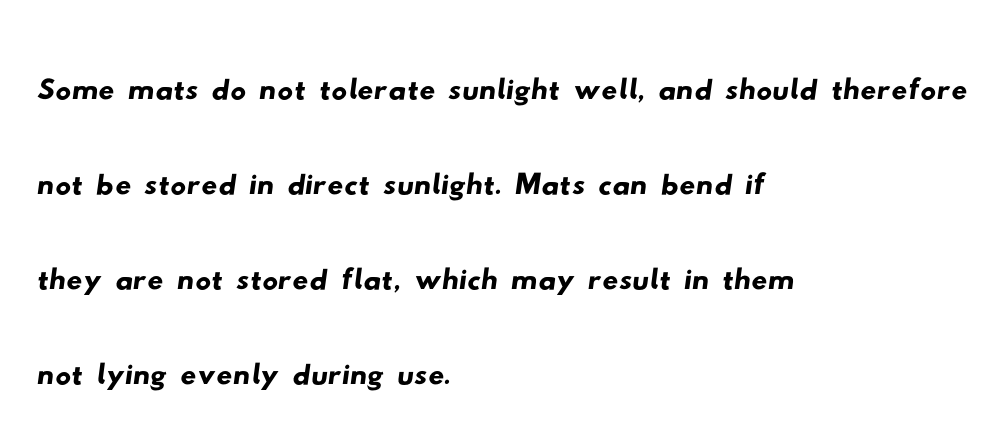
{"serif": "no", "width": "wide", "stroke_contrast": "low", "x_height": "small", "monospaced": "no", "underline": "no", "align": "left", "line_spacing_ratio": 1.22, "letter_spacing": "normal", "letter_spacing_em": 0.0, "glyph_px": 78}
